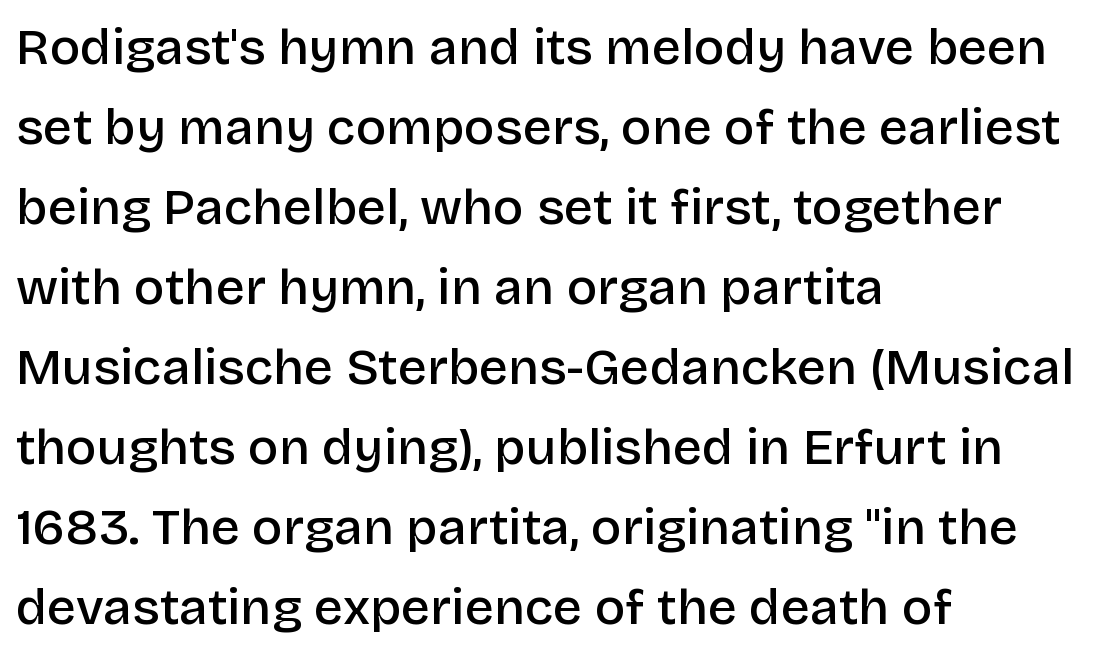
Q: Is the text bold? A: Semi-bold.
Q: Is the text italic (slanted)? A: No, it is upright.
Q: Is the typeface a serif or a sans-serif typeface? A: Sans-serif.
Q: Is the text underlined? A: No.
Q: How is the paragraph aligned? A: Left-aligned.
Q: Is the spacing between letters normal or unusually wide? A: Normal.
Q: Is the spacing between lines tight, normal or loose? A: Normal.
Q: Width (condensed, normal, or wide)? A: Normal.
Q: Stroke contrast? A: Low.
Q: x-height? A: Large.
Q: Monospaced? A: No.
